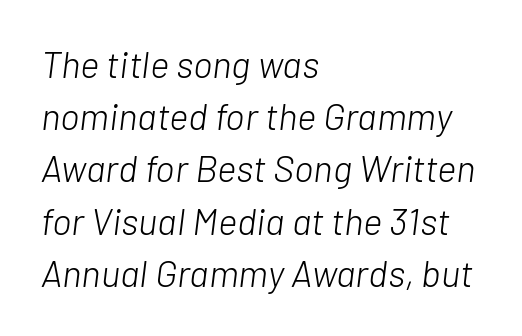
Q: Is the text bold? A: No.
Q: Is the text italic (slanted)? A: Yes, it leans right by about 7 degrees.
Q: Is the text underlined? A: No.
Q: How is the paragraph aligned? A: Left-aligned.
Q: Is the spacing between letters normal or unusually wide? A: Normal.
Q: Is the spacing between lines tight, normal or loose? A: Normal.
Q: Width (condensed, normal, or wide)? A: Normal.
Q: Stroke contrast? A: Low.
Q: x-height? A: Medium.
Q: Monospaced? A: No.
